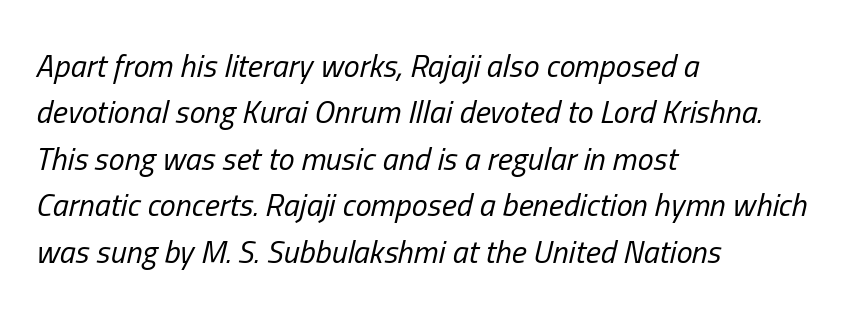
{"italic": "yes", "lean": "right", "slant_degrees": 13, "bold": "no", "weight": "regular", "width": "condensed", "stroke_contrast": "low", "x_height": "medium", "monospaced": "no", "underline": "no", "align": "left", "line_spacing": "normal", "line_spacing_ratio": 1.45, "letter_spacing": "normal", "letter_spacing_em": 0.0, "glyph_px": 32}
